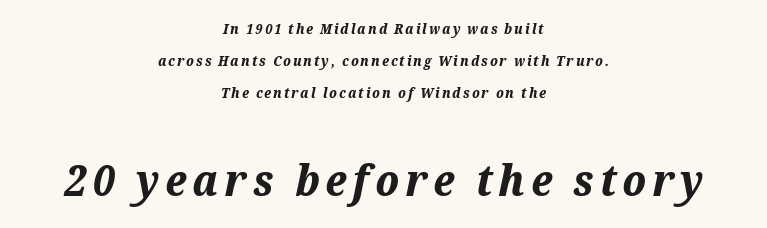
Weight: bold. Designer's note — italics engaged. Character widths vary here, with narrow letters taking less room than wide ones. Glance below the letters and you will spot only blank space.
